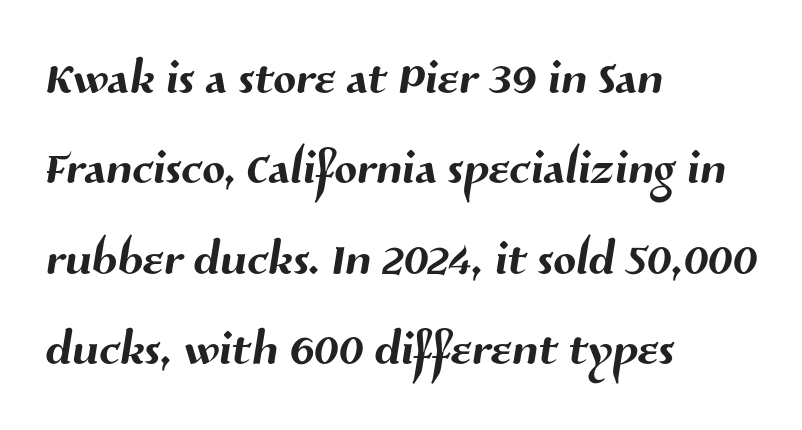
The image shows 67 px sans-serif type; set left-aligned, normal line spacing (1.35x), normal letter spacing, not underlined; medium stroke contrast and a medium x-height.
